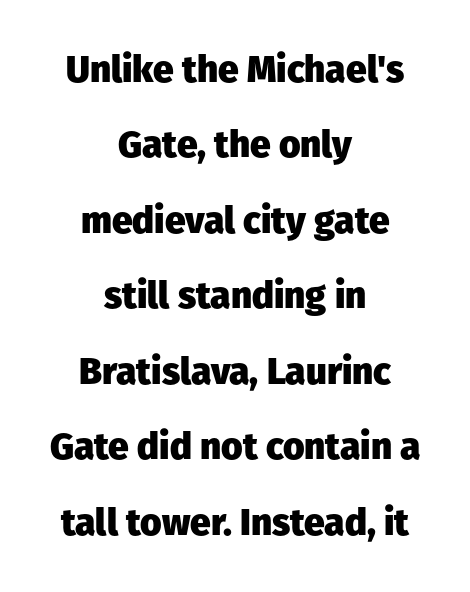
Q: Is the text bold? A: Yes.
Q: Is the text italic (slanted)? A: No, it is upright.
Q: Is the typeface a serif or a sans-serif typeface? A: Sans-serif.
Q: Is the text underlined? A: No.
Q: How is the paragraph aligned? A: Centered.
Q: Is the spacing between letters normal or unusually wide? A: Normal.
Q: Is the spacing between lines tight, normal or loose? A: Loose.
Q: Width (condensed, normal, or wide)? A: Normal.
Q: Stroke contrast? A: Low.
Q: x-height? A: Medium.
Q: Monospaced? A: No.
